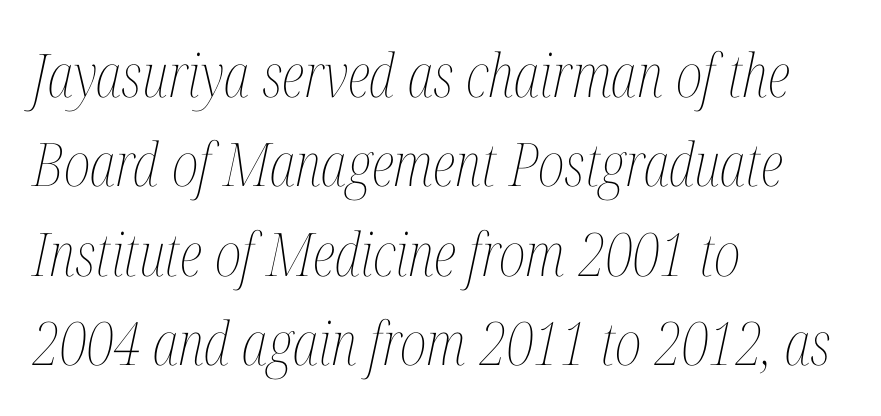
{"italic": "yes", "lean": "right", "slant_degrees": 12, "bold": "no", "weight": "thin", "width": "condensed", "stroke_contrast": "medium", "x_height": "medium", "monospaced": "no", "underline": "no", "align": "left", "line_spacing": "normal", "line_spacing_ratio": 1.49, "letter_spacing": "normal", "letter_spacing_em": 0.0, "glyph_px": 60}
